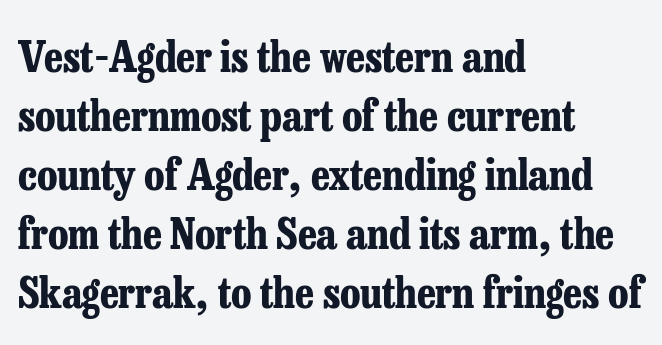
Notice how the passage keeps a crisp vertical edge on the left only. Bare-footed words on every line. I'd describe the lettering as bold — thick and assertive. Inter-character spacing is left at the font's built-in metrics. Characters remain perfectly vertical along every line.
